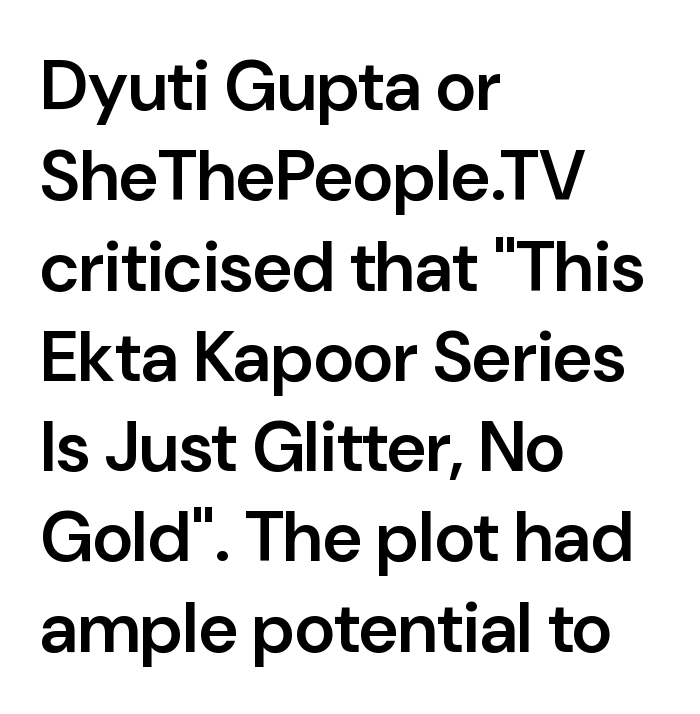
Q: Is the text bold? A: Semi-bold.
Q: Is the text italic (slanted)? A: No, it is upright.
Q: Is the typeface a serif or a sans-serif typeface? A: Sans-serif.
Q: Is the text underlined? A: No.
Q: How is the paragraph aligned? A: Left-aligned.
Q: Is the spacing between letters normal or unusually wide? A: Normal.
Q: Is the spacing between lines tight, normal or loose? A: Normal.
Q: Width (condensed, normal, or wide)? A: Normal.
Q: Stroke contrast? A: Low.
Q: x-height? A: Medium.
Q: Monospaced? A: No.
